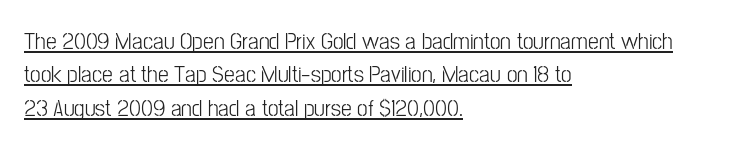
The image shows 24 px text type, upright; set left-aligned, normal line spacing (1.39x), normal letter spacing, underlined.
